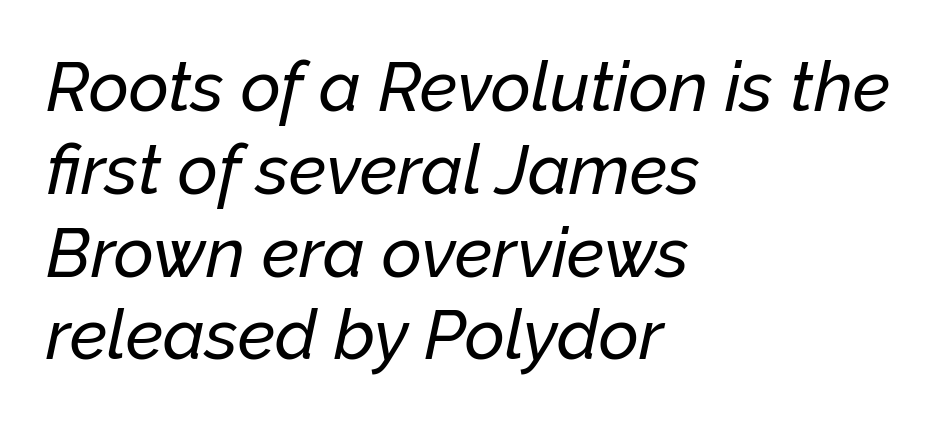
Q: Is the text italic (slanted)? A: Yes, it leans right by about 12 degrees.
Q: Is the text underlined? A: No.
Q: How is the paragraph aligned? A: Left-aligned.
Q: Is the spacing between letters normal or unusually wide? A: Normal.
Q: Width (condensed, normal, or wide)? A: Normal.
Q: Stroke contrast? A: Low.
Q: x-height? A: Medium.
Q: Monospaced? A: No.
